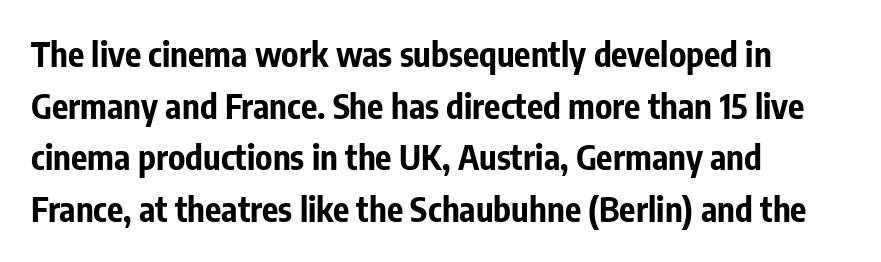
{"serif": "no", "italic": "no", "bold": "yes", "weight": "bold", "width": "condensed", "stroke_contrast": "low", "x_height": "medium", "monospaced": "no", "underline": "no", "align": "left", "line_spacing": "normal", "line_spacing_ratio": 1.52, "letter_spacing": "normal", "letter_spacing_em": 0.0, "glyph_px": 34}
